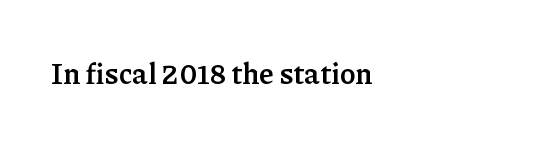
{"serif": "yes", "italic": "no", "bold": "yes", "weight": "semibold", "width": "normal", "stroke_contrast": "low", "x_height": "medium", "monospaced": "no", "underline": "no", "align": "left", "letter_spacing": "normal", "letter_spacing_em": 0.0, "glyph_px": 29}
